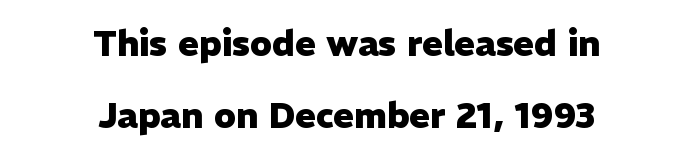
{"serif": "no", "italic": "no", "bold": "yes", "weight": "heavy", "width": "normal", "stroke_contrast": "low", "x_height": "medium", "monospaced": "no", "underline": "no", "align": "center", "line_spacing": "loose", "line_spacing_ratio": 2.05, "letter_spacing": "normal", "letter_spacing_em": 0.0, "glyph_px": 35}
